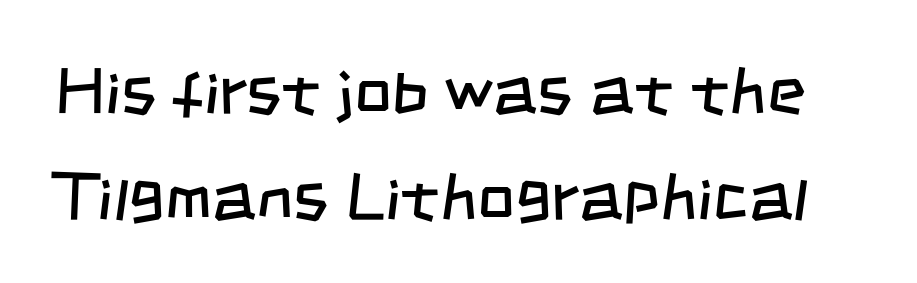
{"serif": "no", "bold": "no", "weight": "regular", "width": "condensed", "stroke_contrast": "low", "x_height": "large", "monospaced": "no", "underline": "no", "line_spacing": "normal", "line_spacing_ratio": 1.6, "letter_spacing": "normal", "letter_spacing_em": 0.0, "glyph_px": 66}
